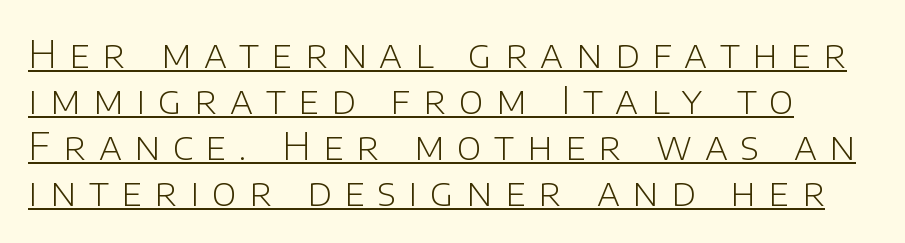
{"serif": "no", "italic": "no", "bold": "no", "weight": "light", "width": "normal", "stroke_contrast": "low", "x_height": "large", "monospaced": "no", "underline": "yes", "line_spacing_ratio": 1.21, "letter_spacing": "wide", "letter_spacing_em": 0.33, "glyph_px": 38}
